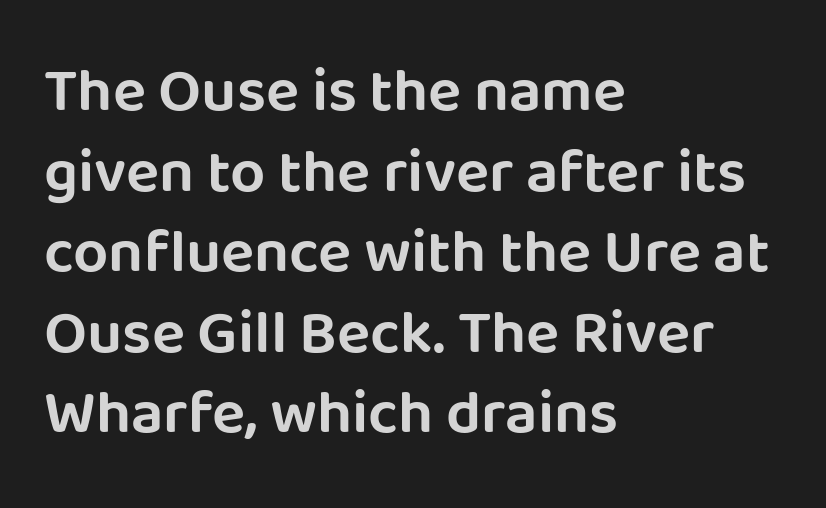
Q: Is the text italic (slanted)? A: No, it is upright.
Q: Is the typeface a serif or a sans-serif typeface? A: Sans-serif.
Q: Is the text underlined? A: No.
Q: How is the paragraph aligned? A: Left-aligned.
Q: Is the spacing between letters normal or unusually wide? A: Normal.
Q: Is the spacing between lines tight, normal or loose? A: Normal.
Q: Width (condensed, normal, or wide)? A: Normal.
Q: Stroke contrast? A: Low.
Q: x-height? A: Large.
Q: Monospaced? A: No.
